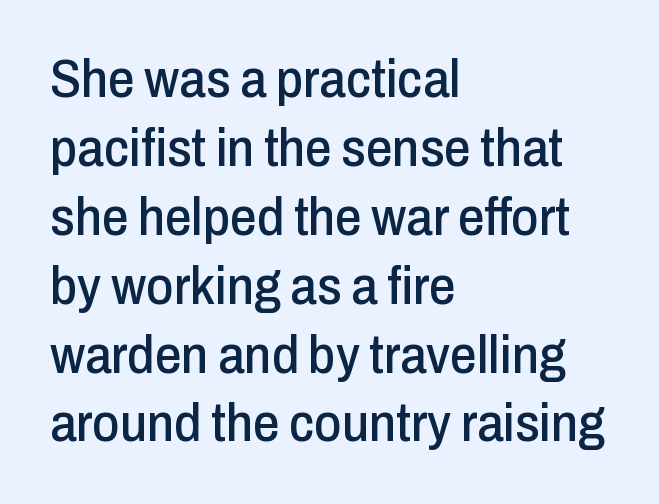
The image shows 53 px condensed sans-serif type, upright; set left-aligned, normal line spacing (1.3x), normal letter spacing, not underlined; low stroke contrast and a medium x-height.
